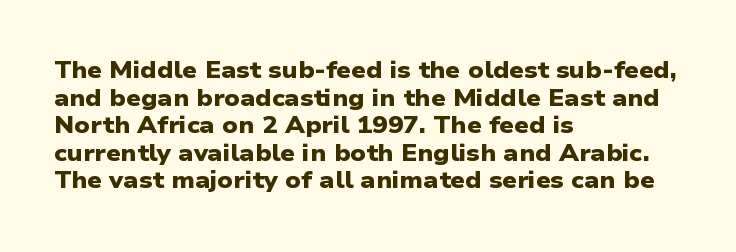
Q: Is the text bold? A: Yes.
Q: Is the text underlined? A: No.
Q: How is the paragraph aligned? A: Left-aligned.
Q: Is the spacing between letters normal or unusually wide? A: Normal.
